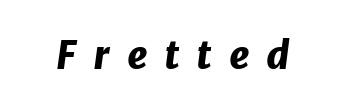
Q: Is the text bold? A: Yes.
Q: Is the text italic (slanted)? A: Yes, it leans right by about 8 degrees.
Q: Is the text underlined? A: No.
Q: Is the spacing between letters normal or unusually wide? A: Unusually wide.
Q: Width (condensed, normal, or wide)? A: Normal.
Q: Stroke contrast? A: Low.
Q: x-height? A: Medium.
Q: Monospaced? A: No.
